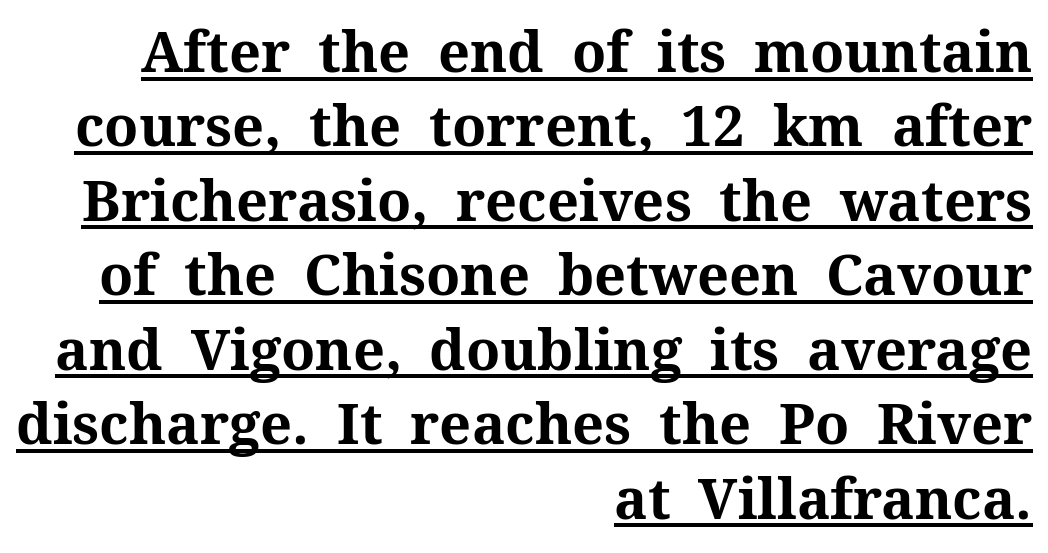
Q: Is the text bold? A: Yes.
Q: Is the text italic (slanted)? A: No, it is upright.
Q: Is the typeface a serif or a sans-serif typeface? A: Serif.
Q: Is the text underlined? A: Yes.
Q: How is the paragraph aligned? A: Right-aligned.
Q: Is the spacing between letters normal or unusually wide? A: Normal.
Q: Is the spacing between lines tight, normal or loose? A: Normal.
Q: Width (condensed, normal, or wide)? A: Normal.
Q: Stroke contrast? A: Medium.
Q: x-height? A: Medium.
Q: Monospaced? A: No.
